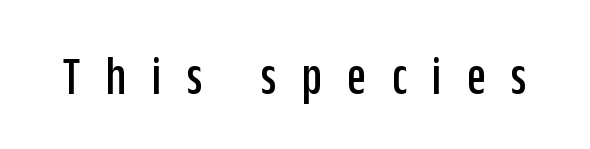
The image shows 55 px condensed sans-serif type, upright; set unusually wide letter spacing (+0.46 em), not underlined; low stroke contrast and a large x-height.
